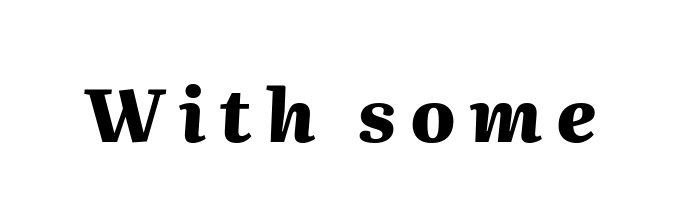
The lettering tilts uniformly, giving the passage an italic look. A dark, heavy texture on the line: the type is bold. The letters advance in unequal steps, a hallmark of proportional type. Descenders hang freely into open space.
